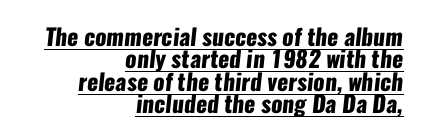
{"bold": "yes", "underline": "yes", "align": "right", "line_spacing": "tight", "line_spacing_ratio": 0.97, "letter_spacing": "normal", "letter_spacing_em": 0.0, "glyph_px": 23}
